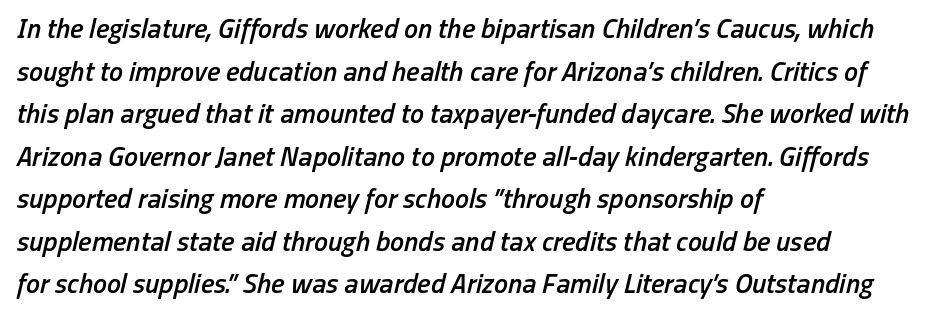
In terms of leading, this rendering sits right in the middle. The specimen reads as italic at a glance. The area under the type is left untouched. The lines in this sample share a left origin and differ only in where they stop.
